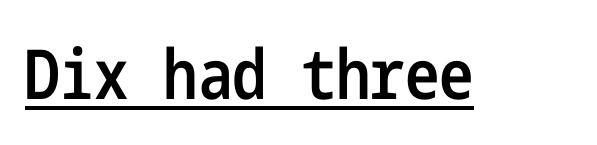
The image shows 69 px semibold, condensed sans-serif type, upright; set normal letter spacing, underlined; low stroke contrast and a medium x-height.
